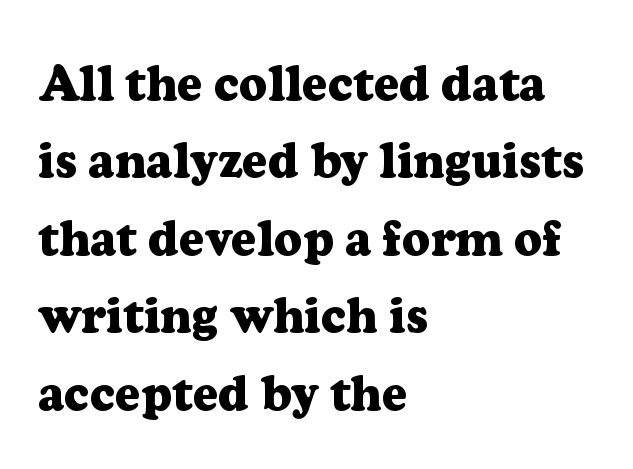
A normal amount of white space separates one row of letters from the next. Letters rest on an invisible, unmarked baseline. Summary of weight: heavy, a full bold. Each line starts at the same left margin while the right side varies. What kind of face is this? One with serifs.
